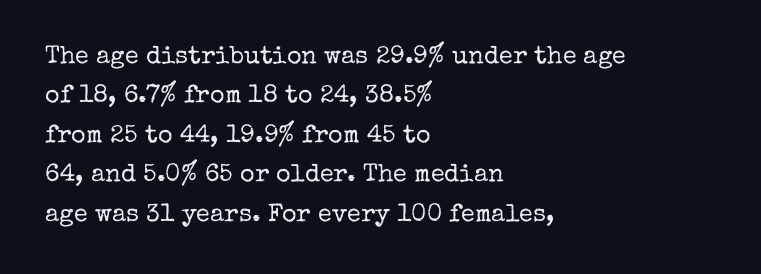
This block has exactly the height ordinary leading produces. Heft: none added — not bold. The face used here is rendered with its standard letterfit. Horizontally, the lines are justified to the leading edge only.
